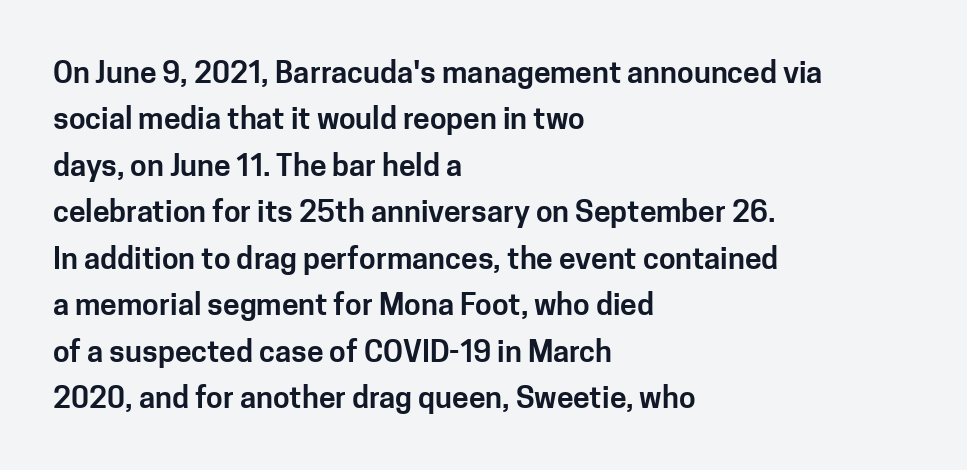
The image shows 30 px sans-serif type, upright; set left-aligned, normal line spacing (1.55x), normal letter spacing, not underlined; low stroke contrast and a medium x-height.
